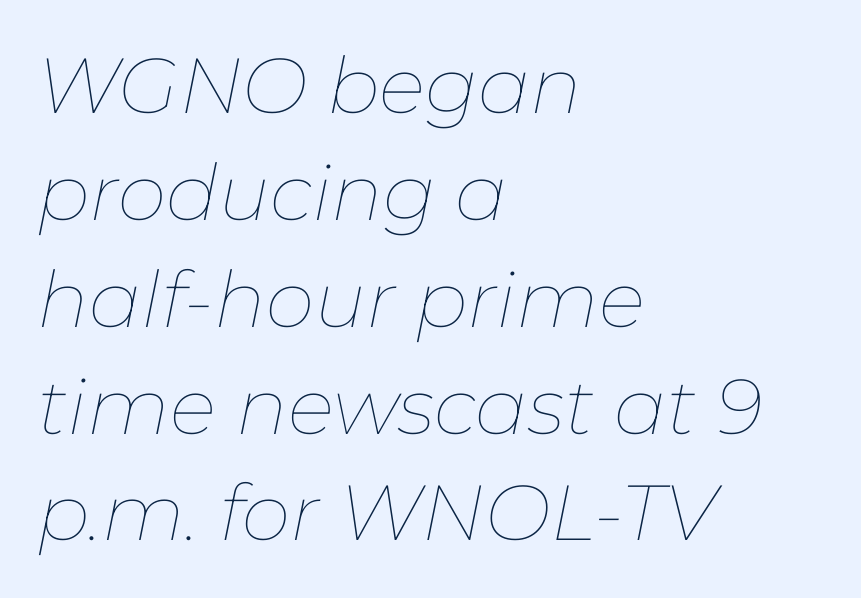
{"italic": "yes", "lean": "right", "slant_degrees": 11, "bold": "no", "weight": "thin", "width": "normal", "stroke_contrast": "low", "x_height": "medium", "monospaced": "no", "underline": "no", "align": "left", "line_spacing": "normal", "line_spacing_ratio": 1.37, "letter_spacing": "normal", "letter_spacing_em": 0.0, "glyph_px": 78}
